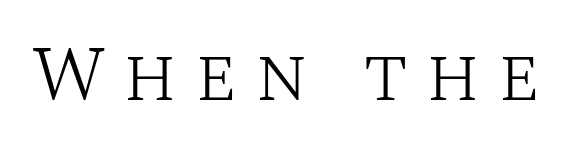
The image shows 77 px light serif type, upright; set unusually wide letter spacing (+0.23 em), not underlined; medium stroke contrast and a large x-height.
